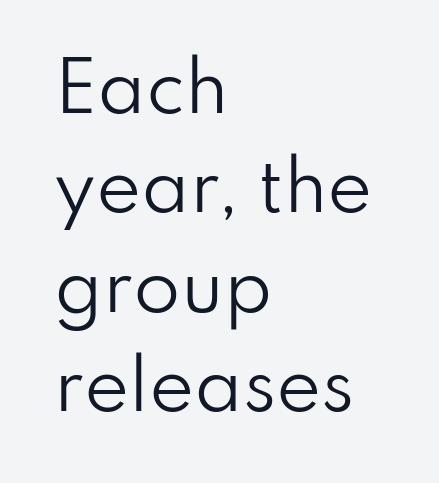
{"serif": "no", "italic": "no", "bold": "no", "weight": "regular", "width": "normal", "stroke_contrast": "low", "x_height": "small", "monospaced": "no", "underline": "no", "align": "left", "line_spacing": "normal", "line_spacing_ratio": 1.46, "letter_spacing": "normal", "letter_spacing_em": 0.0, "glyph_px": 68}
